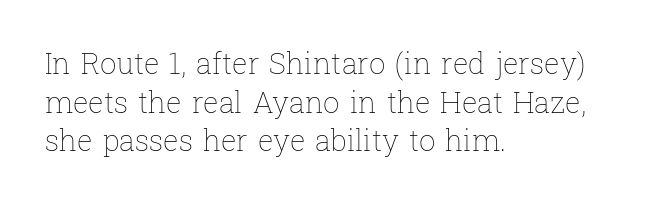
{"italic": "no", "bold": "no", "weight": "thin", "width": "normal", "stroke_contrast": "low", "x_height": "medium", "monospaced": "no", "underline": "no", "align": "left", "line_spacing": "normal", "line_spacing_ratio": 1.33, "letter_spacing": "normal", "letter_spacing_em": 0.0, "glyph_px": 29}
